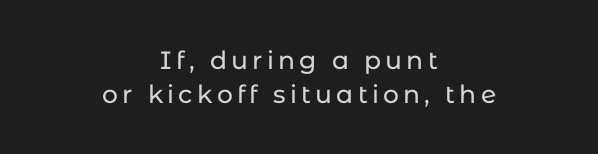
The image shows 25 px text type, upright; set centered, normal line spacing (1.35x), not underlined.
